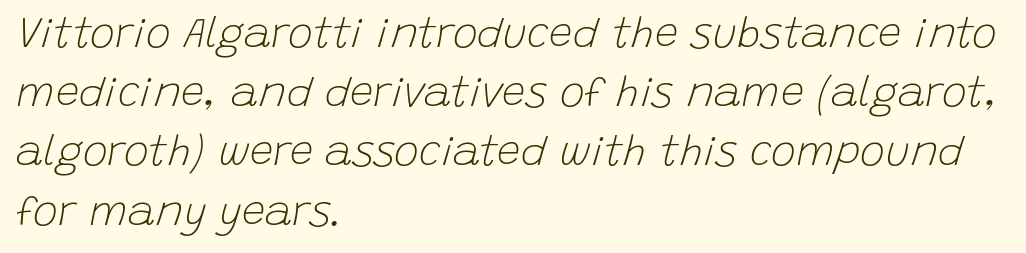
{"italic": "yes", "lean": "right", "slant_degrees": 15, "bold": "no", "weight": "light", "width": "normal", "stroke_contrast": "low", "x_height": "large", "monospaced": "no", "underline": "no", "align": "left", "line_spacing": "normal", "line_spacing_ratio": 1.41, "letter_spacing": "normal", "letter_spacing_em": 0.0, "glyph_px": 42}
